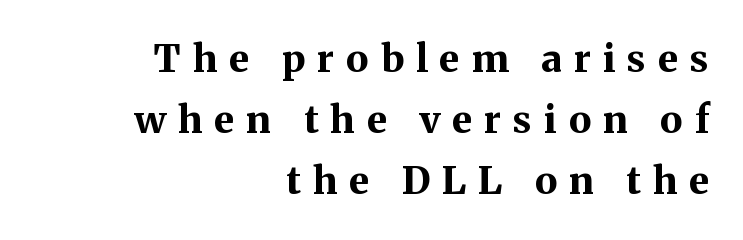
This rendering features lettering with no underline. You can tell from the footed stems that serif type was used. The sample has been set heavy, in full bold. Leftover space on each line is placed entirely before the opening word.
